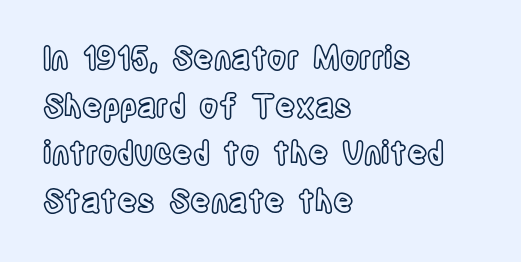
Look at the tracking — it's just the regular setting, nothing added. Style check: upright. A normal amount of white space separates one row of letters from the next. This sample has the flowing, uneven cadence of proportional lettering. The compositor pushed each line to the left boundary. Descender tails drop into unmarked territory.
